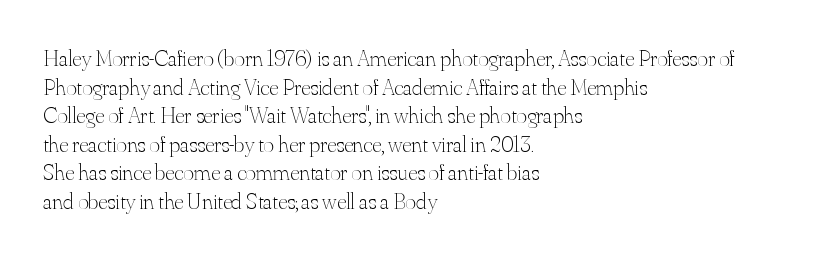
Q: Is the text bold? A: No.
Q: Is the text italic (slanted)? A: No, it is upright.
Q: Is the text underlined? A: No.
Q: How is the paragraph aligned? A: Left-aligned.
Q: Is the spacing between letters normal or unusually wide? A: Normal.
